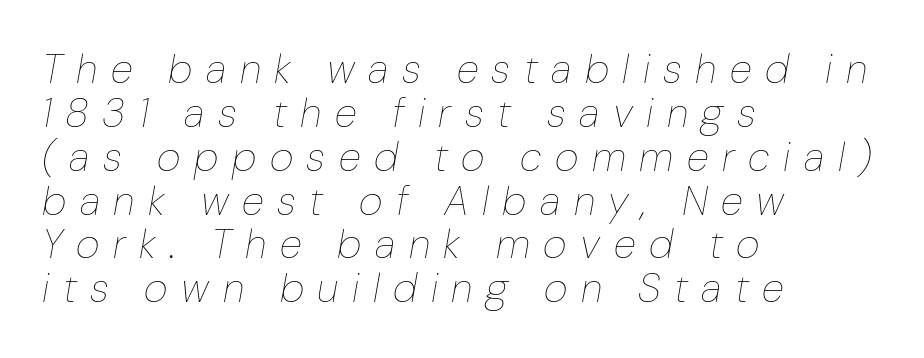
Q: Is the text bold? A: No.
Q: Is the text italic (slanted)? A: Yes, it leans right by about 10 degrees.
Q: Is the text underlined? A: No.
Q: How is the paragraph aligned? A: Left-aligned.
Q: Is the spacing between letters normal or unusually wide? A: Unusually wide.
Q: Is the spacing between lines tight, normal or loose? A: Tight.
Q: Width (condensed, normal, or wide)? A: Normal.
Q: Stroke contrast? A: Low.
Q: x-height? A: Medium.
Q: Monospaced? A: No.
